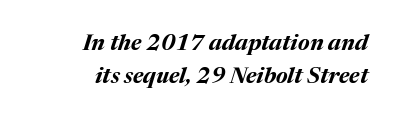
The image shows 22 px bold type, italic (leaning right); set right-aligned, normal line spacing (1.5x), normal letter spacing, not underlined.
